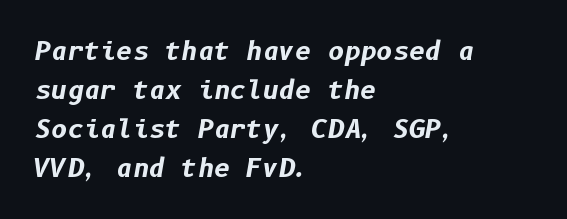
Q: Is the text bold? A: Yes.
Q: Is the text italic (slanted)? A: Yes, it leans right by about 10 degrees.
Q: Is the text underlined? A: No.
Q: How is the paragraph aligned? A: Left-aligned.
Q: Is the spacing between letters normal or unusually wide? A: Normal.
Q: Is the spacing between lines tight, normal or loose? A: Normal.
